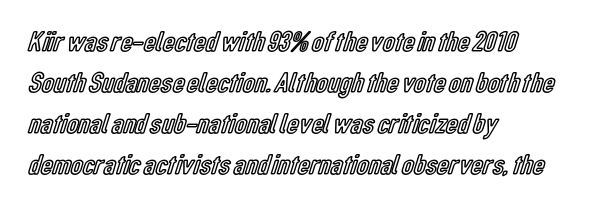
{"width": "condensed", "x_height": "medium", "monospaced": "no", "underline": "no", "align": "left", "line_spacing": "normal", "line_spacing_ratio": 1.41, "letter_spacing": "normal", "letter_spacing_em": 0.0, "glyph_px": 29}
